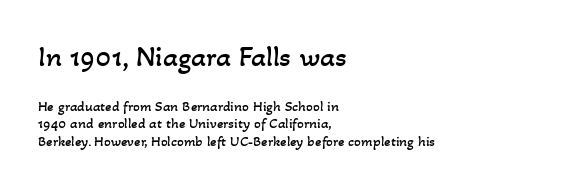
{"bold": "no", "weight": "regular", "width": "normal", "stroke_contrast": "low", "x_height": "small", "monospaced": "no", "underline": "no", "align": "left", "line_spacing_ratio": 1.16, "letter_spacing": "normal", "letter_spacing_em": 0.0, "larger_block": "first", "size_ratio": 2.0, "glyph_px": 30}
